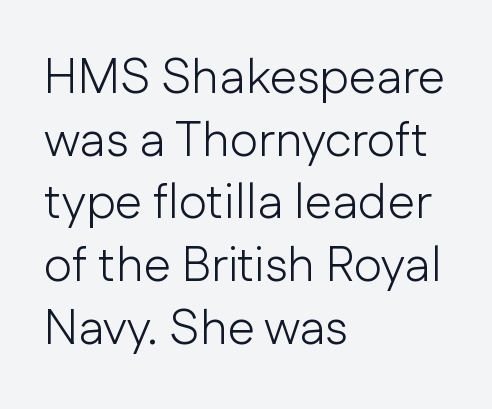
Q: Is the text bold? A: No.
Q: Is the text italic (slanted)? A: No, it is upright.
Q: Is the typeface a serif or a sans-serif typeface? A: Sans-serif.
Q: Is the text underlined? A: No.
Q: How is the paragraph aligned? A: Left-aligned.
Q: Is the spacing between letters normal or unusually wide? A: Normal.
Q: Is the spacing between lines tight, normal or loose? A: Normal.
Q: Width (condensed, normal, or wide)? A: Normal.
Q: Stroke contrast? A: Low.
Q: x-height? A: Medium.
Q: Monospaced? A: No.
